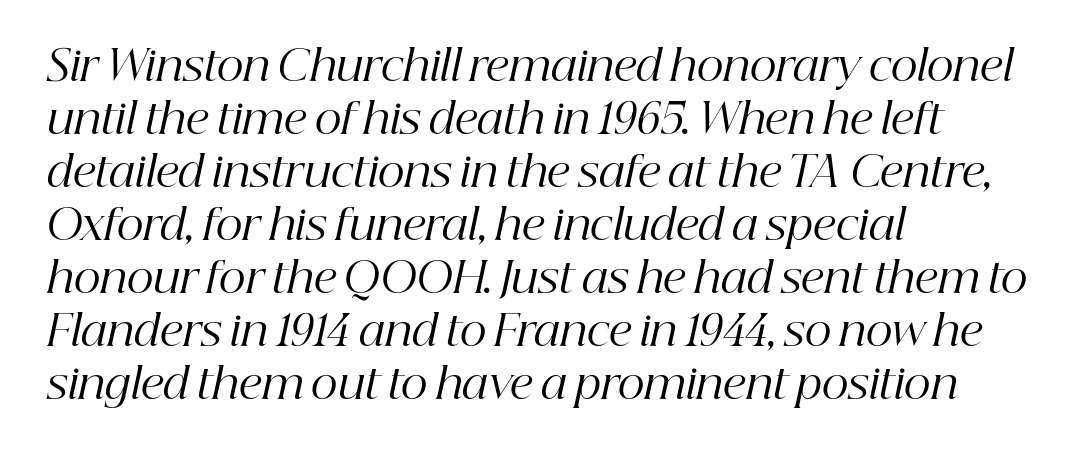
Q: Is the text bold? A: No.
Q: Is the text italic (slanted)? A: Yes, it leans right by about 12 degrees.
Q: Is the typeface a serif or a sans-serif typeface? A: Serif.
Q: Is the text underlined? A: No.
Q: How is the paragraph aligned? A: Left-aligned.
Q: Is the spacing between letters normal or unusually wide? A: Normal.
Q: Is the spacing between lines tight, normal or loose? A: Normal.
Q: Width (condensed, normal, or wide)? A: Normal.
Q: Stroke contrast? A: High.
Q: x-height? A: Medium.
Q: Monospaced? A: No.
